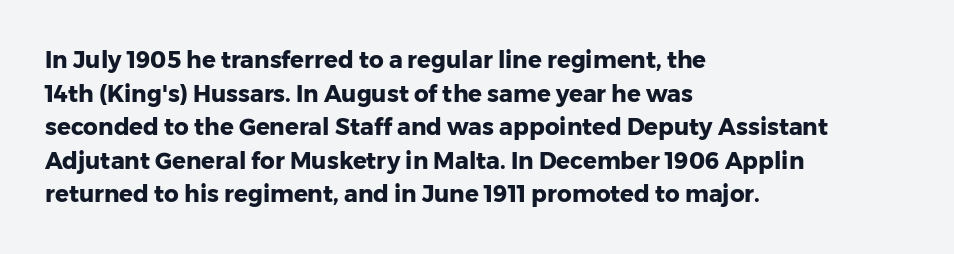
Each line starts at the same left margin while the right side varies. One glance says typical: line gaps are just what's usual. Nope, not italic — everything's standing straight. Plenty of ink on the page — the face is bold.
